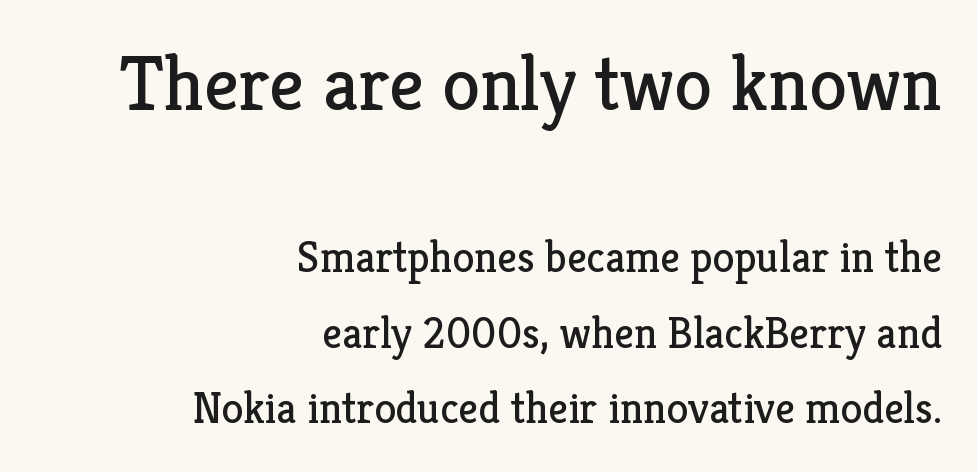
{"serif": "yes", "italic": "no", "bold": "no", "weight": "regular", "width": "normal", "stroke_contrast": "low", "x_height": "medium", "monospaced": "no", "underline": "no", "align": "right", "line_spacing_ratio": 1.72, "letter_spacing": "normal", "letter_spacing_em": 0.0, "larger_block": "first", "size_ratio": 1.75, "glyph_px": 77}
